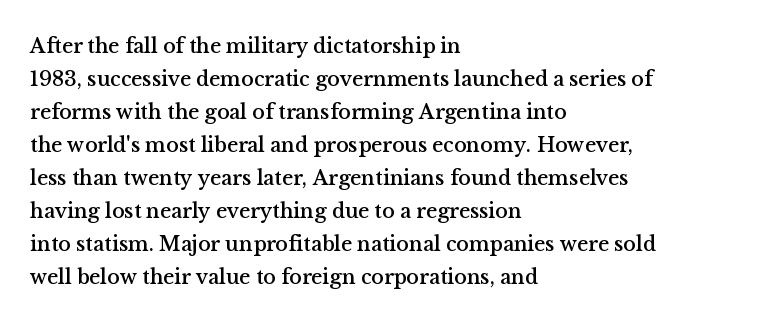
The image shows 21 px text type, upright; set left-aligned, normal line spacing (1.57x), normal letter spacing, not underlined.
